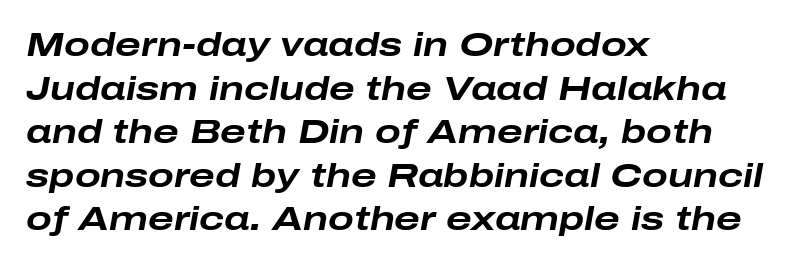
Q: Is the text bold? A: Yes.
Q: Is the text italic (slanted)? A: Yes, it leans right by about 10 degrees.
Q: Is the text underlined? A: No.
Q: How is the paragraph aligned? A: Left-aligned.
Q: Is the spacing between letters normal or unusually wide? A: Normal.
Q: Is the spacing between lines tight, normal or loose? A: Normal.
Q: Width (condensed, normal, or wide)? A: Wide.
Q: Stroke contrast? A: Low.
Q: x-height? A: Medium.
Q: Monospaced? A: No.
